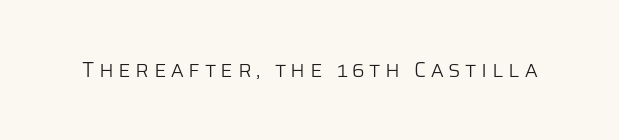
Is there any slant? The stems are plumb. This is not heavy type; no bold has been used. Someone cranked the tracking dial way up on this one. Descenders are the only things crossing below the line.
